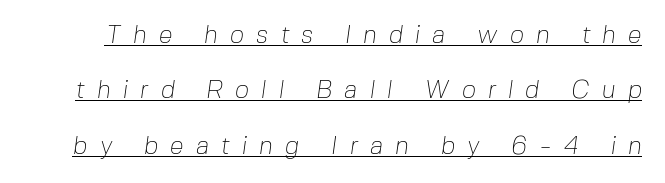
{"bold": "no", "underline": "yes", "line_spacing": "loose", "line_spacing_ratio": 2.22, "letter_spacing": "wide", "letter_spacing_em": 0.48, "glyph_px": 25}
